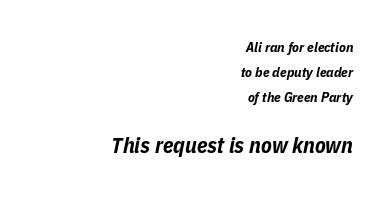
{"italic": "yes", "lean": "right", "slant_degrees": 11, "bold": "yes", "underline": "no", "align": "right", "line_spacing_ratio": 1.79, "letter_spacing": "normal", "letter_spacing_em": 0.0, "larger_block": "second", "size_ratio": 1.57, "glyph_px": 22}
